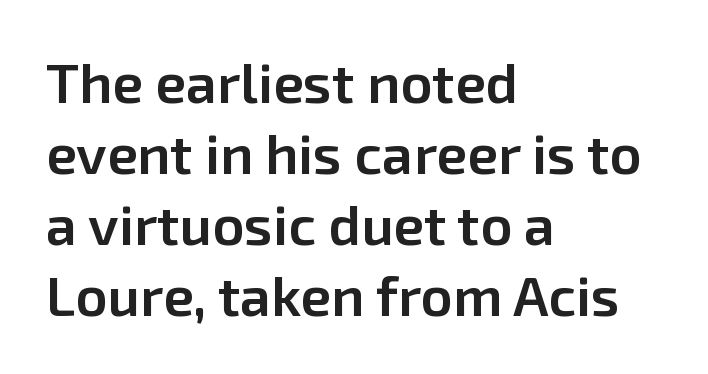
The rows are spaced the way most documents space them. Default kerning and tracking; the words read as compact shapes. The rag falls on the right side of this text block. The face used here is a semibold: visibly heavier than regular, lighter than bold. This sample uses an upright cut, with every glyph sitting square on the baseline. This sample has the flowing, uneven cadence of proportional lettering.
